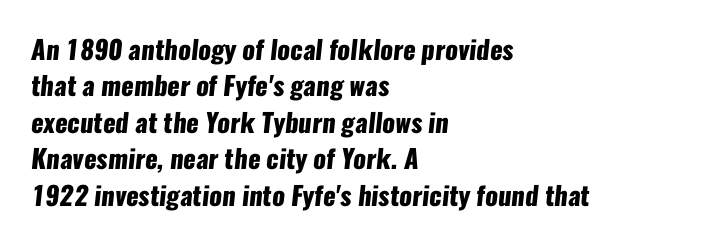
{"bold": "yes", "underline": "no", "align": "left", "line_spacing": "normal", "line_spacing_ratio": 1.4, "letter_spacing": "normal", "letter_spacing_em": 0.0, "glyph_px": 26}
